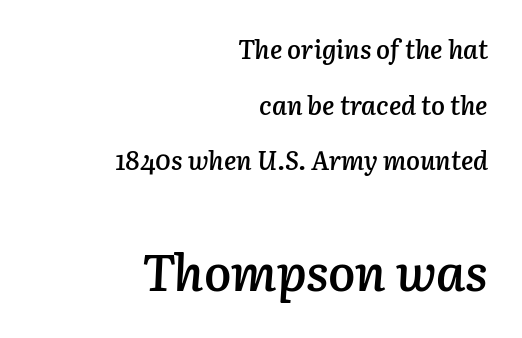
Summary of weight: moderately heavy, a semibold. The type is set solid horizontally, with unmodified tracking. The specimen reads as italic at a glance. You could fit nearly another row in the gap between these rows. If you squint, the bottom block still reads clearly — it's the larger of the two. Note the varied advance widths — an 'i' is clearly narrower than an 'm'.
